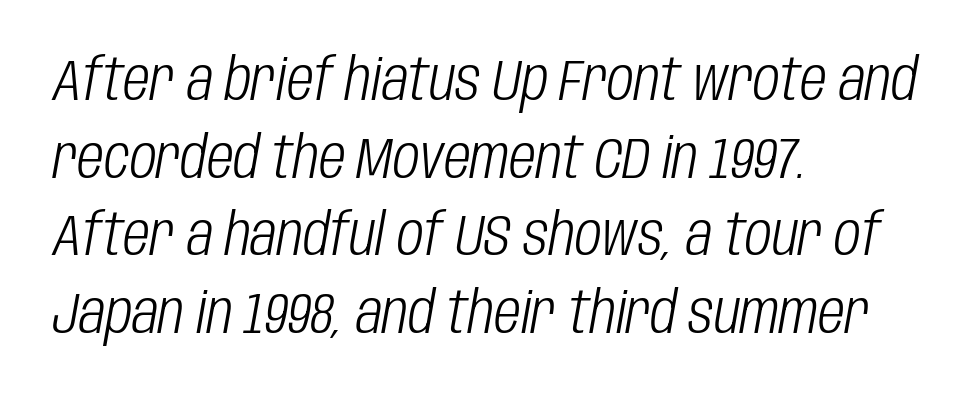
Q: Is the text bold? A: No.
Q: Is the text italic (slanted)? A: Yes, it leans right by about 10 degrees.
Q: Is the text underlined? A: No.
Q: How is the paragraph aligned? A: Left-aligned.
Q: Is the spacing between letters normal or unusually wide? A: Normal.
Q: Is the spacing between lines tight, normal or loose? A: Normal.
Q: Width (condensed, normal, or wide)? A: Condensed.
Q: Stroke contrast? A: Low.
Q: x-height? A: Large.
Q: Monospaced? A: No.
